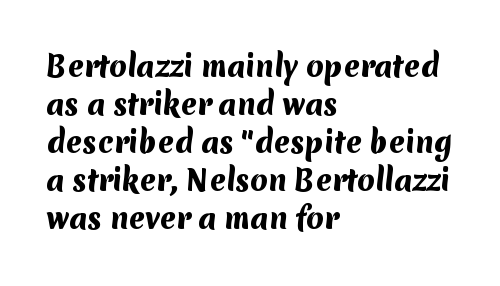
The face used here is proportionally spaced, like ordinary book or web type. Baseline-to-baseline distance is the conventional proportion of letter height. The glyphs in this specimen are sans serif. The rag falls on the right side of this text block.
